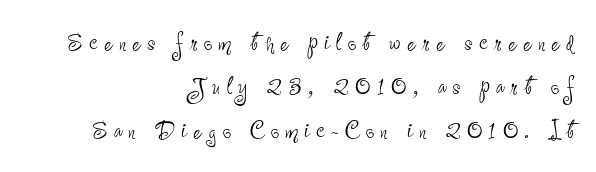
The image shows 30 px thin, condensed sans-serif type; set right-aligned, normal line spacing (1.47x), unusually wide letter spacing (+0.21 em), not underlined; low stroke contrast and a small x-height.
